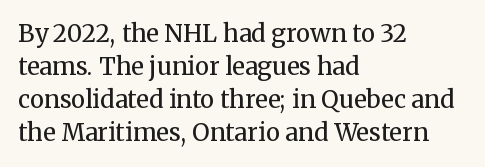
Q: Is the text bold? A: No.
Q: Is the text italic (slanted)? A: No, it is upright.
Q: Is the text underlined? A: No.
Q: How is the paragraph aligned? A: Left-aligned.
Q: Is the spacing between letters normal or unusually wide? A: Normal.
Q: Is the spacing between lines tight, normal or loose? A: Normal.
